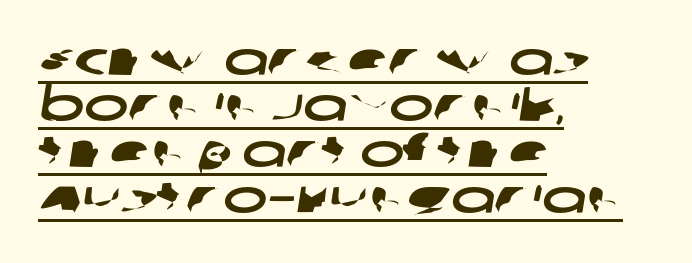
Q: Is the typeface a serif or a sans-serif typeface? A: Sans-serif.
Q: Is the text underlined? A: Yes.
Q: How is the paragraph aligned? A: Left-aligned.
Q: Is the spacing between letters normal or unusually wide? A: Normal.
Q: Is the spacing between lines tight, normal or loose? A: Tight.
Q: Width (condensed, normal, or wide)? A: Wide.
Q: Stroke contrast? A: Low.
Q: x-height? A: Large.
Q: Monospaced? A: No.
